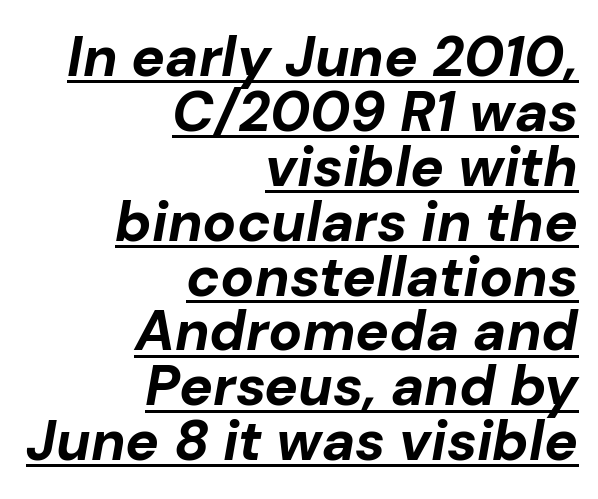
{"italic": "yes", "lean": "right", "slant_degrees": 10, "bold": "yes", "weight": "bold", "width": "normal", "stroke_contrast": "low", "x_height": "medium", "monospaced": "no", "underline": "yes", "align": "right", "line_spacing": "tight", "line_spacing_ratio": 0.98, "letter_spacing": "normal", "letter_spacing_em": 0.0, "glyph_px": 56}
